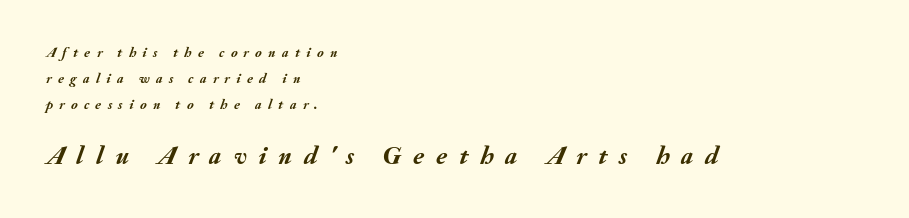
Q: Is the text bold? A: Yes.
Q: Is the text italic (slanted)? A: Yes, it leans right by about 20 degrees.
Q: Is the text underlined? A: No.
Q: How is the paragraph aligned? A: Left-aligned.
Q: Is the spacing between letters normal or unusually wide? A: Unusually wide.
Q: Which block of text is set in a larger size, the first (top) or the second (bottom)? A: The second (bottom) one.
